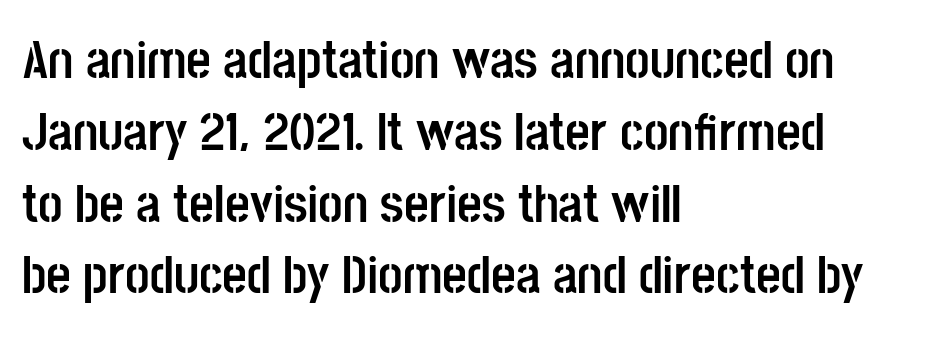
Typographic density is high because the face is bold. Character widths vary here, with narrow letters taking less room than wide ones. Serif or sans? Sans — the stroke terminals are bare. Quick note: underline off. Alignment: flush left.
